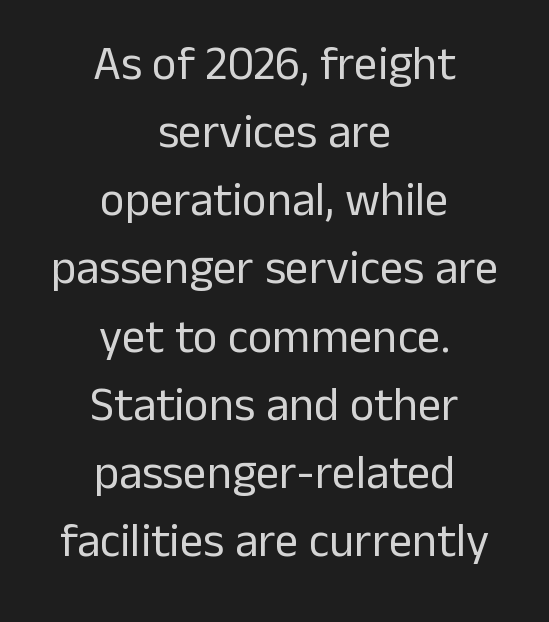
The image shows 47 px regular-weight sans-serif type, upright; set centered, normal line spacing (1.45x), normal letter spacing, not underlined; low stroke contrast and a medium x-height.
